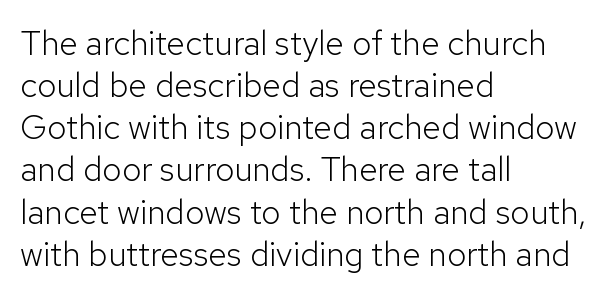
The image shows 34 px light sans-serif type, upright; set left-aligned, line spacing 1.24x, normal letter spacing, not underlined; low stroke contrast and a medium x-height.
